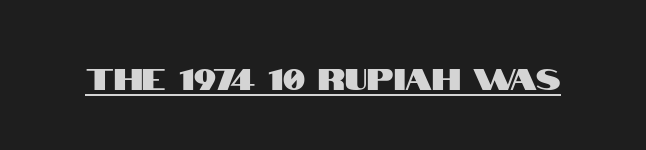
{"serif": "no", "italic": "no", "width": "condensed", "stroke_contrast": "high", "x_height": "large", "monospaced": "no", "underline": "yes", "letter_spacing": "normal", "letter_spacing_em": 0.0, "glyph_px": 30}
